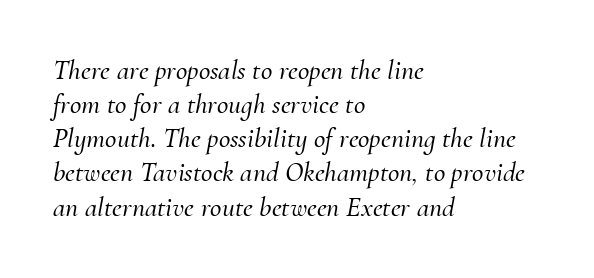
{"serif": "yes", "italic": "yes", "lean": "right", "slant_degrees": 10, "width": "normal", "stroke_contrast": "medium", "x_height": "small", "monospaced": "no", "underline": "no", "align": "left", "line_spacing_ratio": 1.22, "letter_spacing": "normal", "letter_spacing_em": 0.0, "glyph_px": 28}
